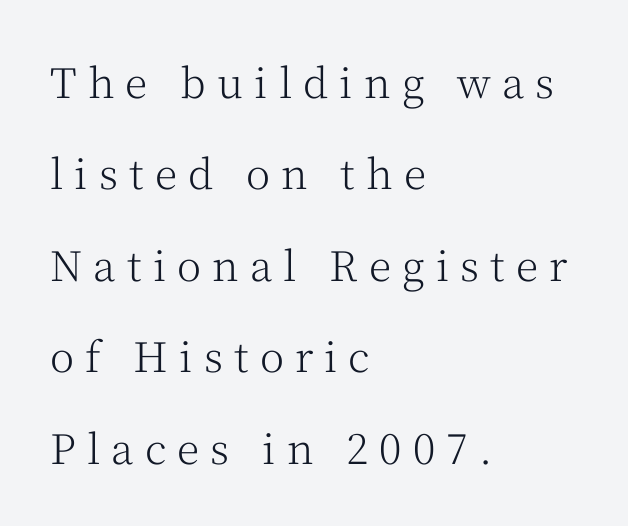
{"serif": "yes", "italic": "no", "bold": "no", "weight": "light", "width": "normal", "stroke_contrast": "medium", "x_height": "medium", "monospaced": "no", "underline": "no", "align": "left", "line_spacing": "loose", "line_spacing_ratio": 2.23, "letter_spacing": "wide", "letter_spacing_em": 0.27, "glyph_px": 41}
